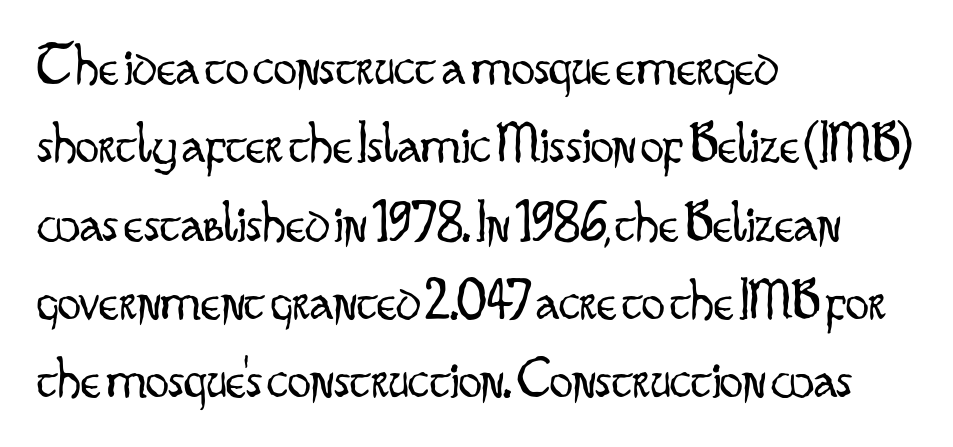
The image shows 58 px light, condensed sans-serif type, upright; set left-aligned, normal line spacing (1.35x), normal letter spacing, not underlined; low stroke contrast and a small x-height.
